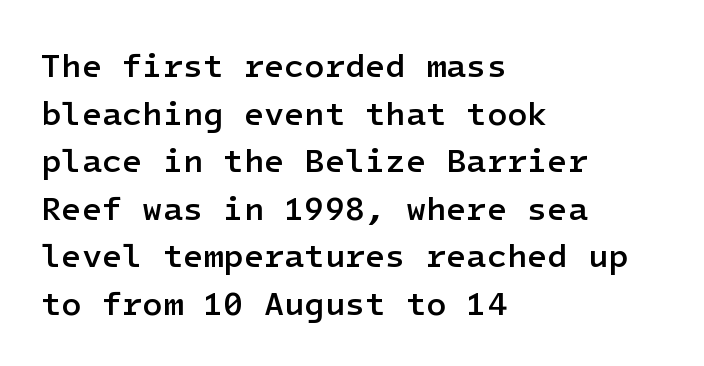
Line spacing here is normal. These lines keep a tight, regular rhythm from letter to letter. Caption: semibold face, moderately heavy strokes. Each row of text sits above clean, open space.
